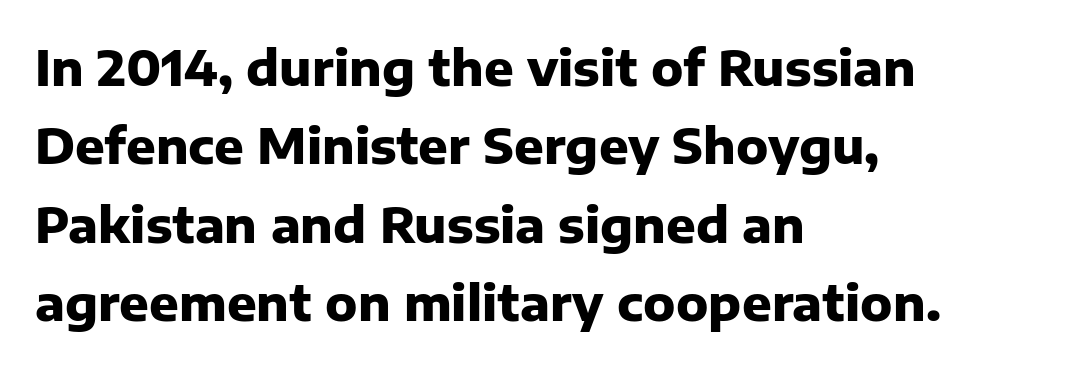
The image shows 49 px heavy sans-serif type, upright; set left-aligned, normal line spacing (1.6x), normal letter spacing, not underlined; low stroke contrast and a medium x-height.
